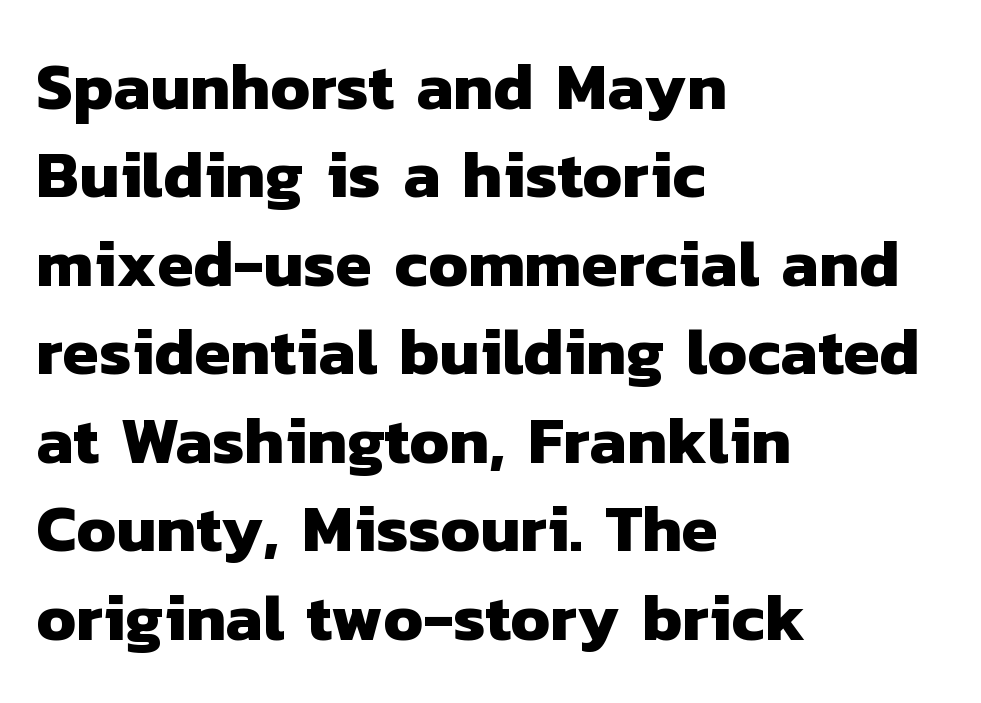
The image shows 66 px heavy sans-serif type; set left-aligned, normal line spacing (1.34x), normal letter spacing, not underlined; low stroke contrast and a medium x-height.
